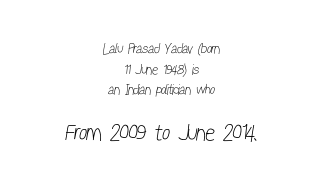
The image shows 23 px text type; set centered, normal line spacing (1.47x), normal letter spacing, not underlined; the second (bottom) block is 1.64x larger.
